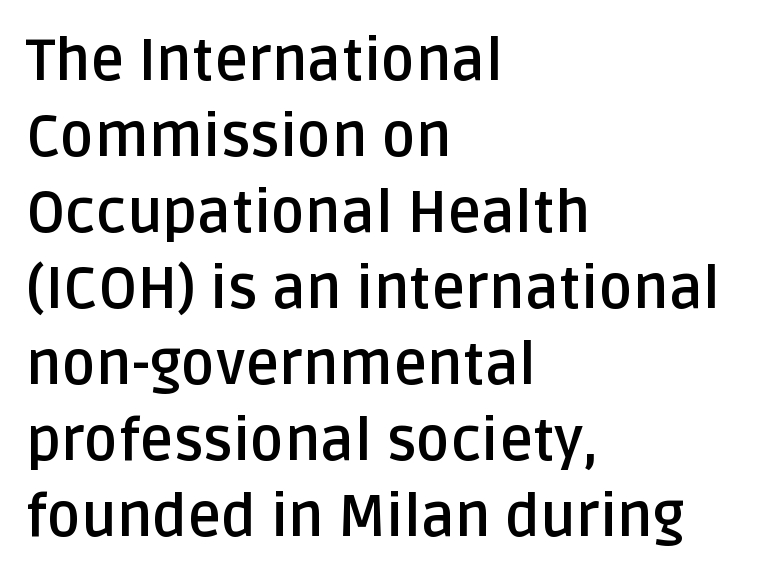
Q: Is the text bold? A: Yes.
Q: Is the text italic (slanted)? A: No, it is upright.
Q: Is the typeface a serif or a sans-serif typeface? A: Sans-serif.
Q: Is the text underlined? A: No.
Q: How is the paragraph aligned? A: Left-aligned.
Q: Is the spacing between letters normal or unusually wide? A: Normal.
Q: Is the spacing between lines tight, normal or loose? A: Normal.
Q: Width (condensed, normal, or wide)? A: Normal.
Q: Stroke contrast? A: Low.
Q: x-height? A: Large.
Q: Monospaced? A: No.
